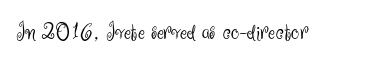
{"italic": "no", "bold": "no", "underline": "no", "letter_spacing": "normal", "letter_spacing_em": 0.0, "glyph_px": 26}
